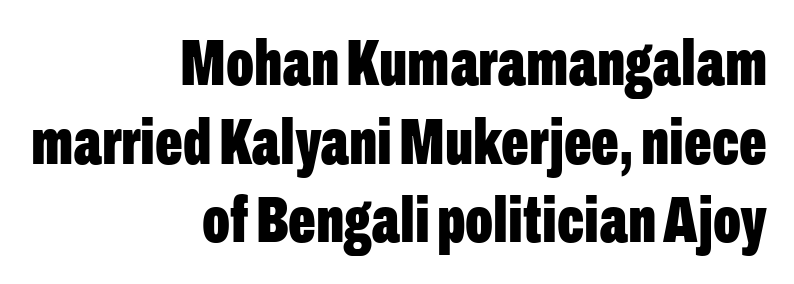
The image shows 65 px bold, condensed sans-serif type, upright; set right-aligned, line spacing 1.21x, normal letter spacing, not underlined; low stroke contrast and a medium x-height.
